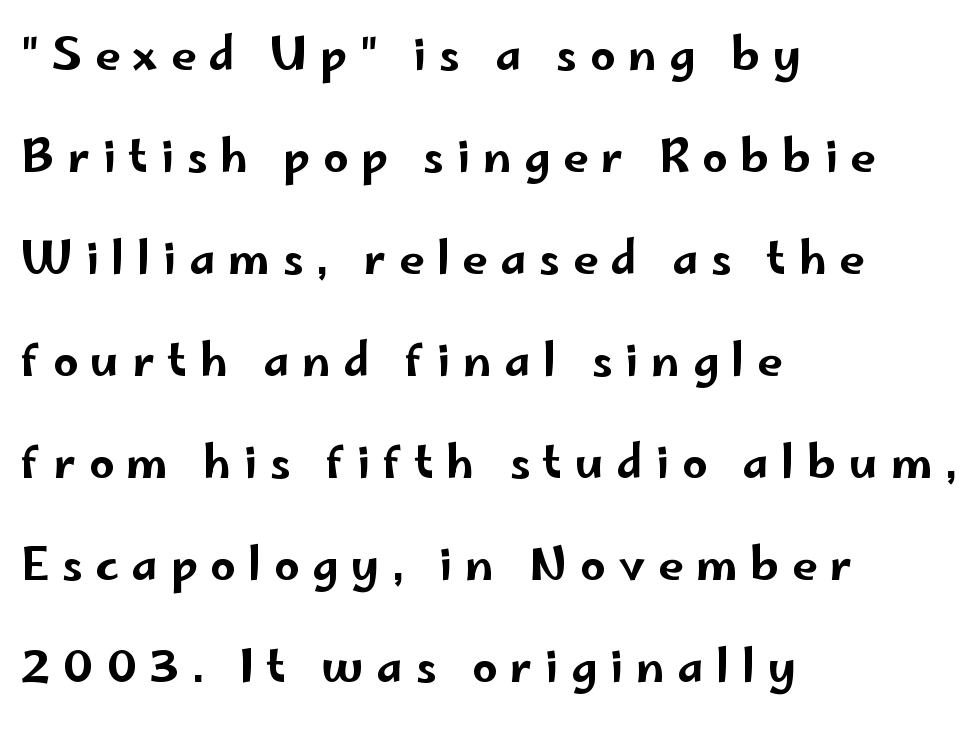
The image shows 44 px wide sans-serif type, upright; set left-aligned, loose line spacing (2.32x), unusually wide letter spacing (+0.29 em), not underlined; low stroke contrast and a small x-height.
